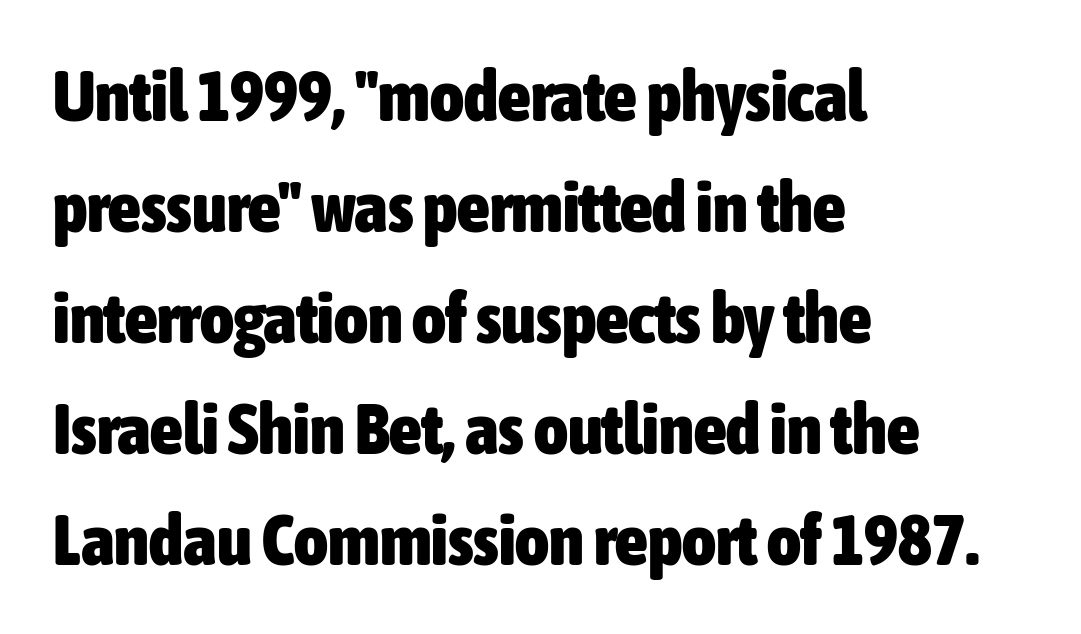
If you drew a ruler down the left edge, every line would touch it. The rendering shows plain stroke endings on the letterforms — a sans-serif design. It's the straight-up-and-down kind of type. Caption: bold face, heavy strokes. This sample uses plain, unmodified letter spacing.
